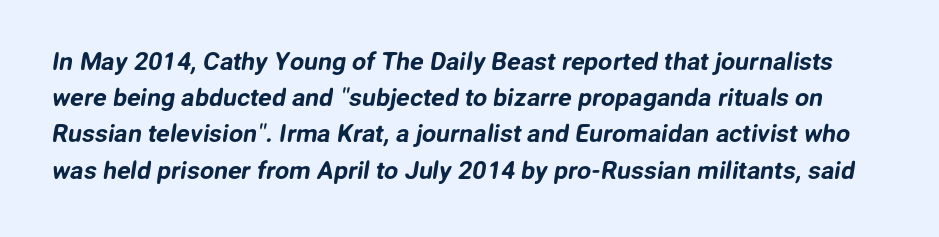
The image shows 25 px text type; set normal line spacing (1.45x), normal letter spacing, not underlined.
